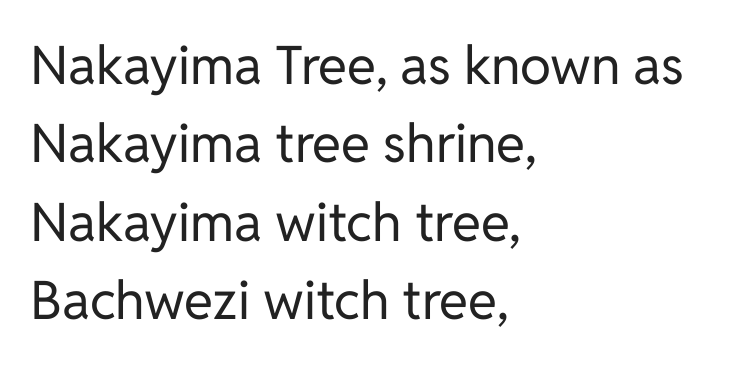
{"serif": "no", "italic": "no", "bold": "no", "weight": "regular", "width": "normal", "stroke_contrast": "low", "x_height": "medium", "monospaced": "no", "underline": "no", "align": "left", "line_spacing": "normal", "line_spacing_ratio": 1.48, "letter_spacing": "normal", "letter_spacing_em": 0.0, "glyph_px": 53}
